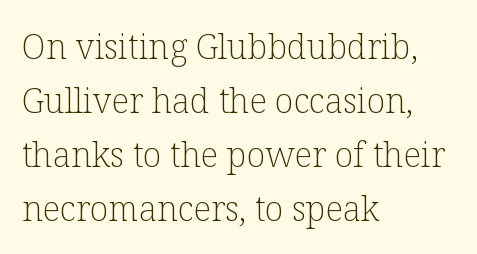
The image shows 34 px light serif type, upright; set left-aligned, normal line spacing (1.59x), normal letter spacing, not underlined; low stroke contrast and a medium x-height.
